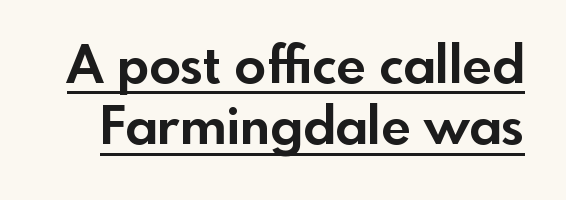
Q: Is the text bold? A: Yes.
Q: Is the text italic (slanted)? A: No, it is upright.
Q: Is the typeface a serif or a sans-serif typeface? A: Sans-serif.
Q: Is the text underlined? A: Yes.
Q: Is the spacing between letters normal or unusually wide? A: Normal.
Q: Width (condensed, normal, or wide)? A: Normal.
Q: x-height? A: Small.
Q: Monospaced? A: No.
